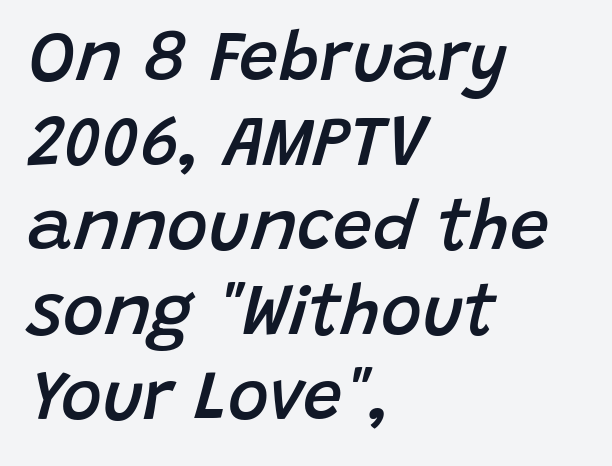
Q: Is the text bold? A: Semi-bold.
Q: Is the text italic (slanted)? A: Yes, it leans right by about 15 degrees.
Q: Is the text underlined? A: No.
Q: How is the paragraph aligned? A: Left-aligned.
Q: Is the spacing between letters normal or unusually wide? A: Normal.
Q: Width (condensed, normal, or wide)? A: Normal.
Q: Stroke contrast? A: Low.
Q: x-height? A: Large.
Q: Monospaced? A: No.
